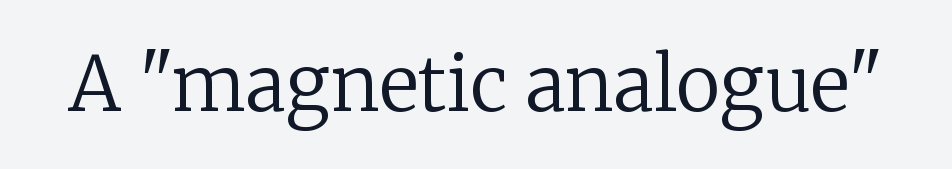
The image shows 75 px regular-weight serif type, upright; set normal letter spacing, not underlined; low stroke contrast and a medium x-height.
